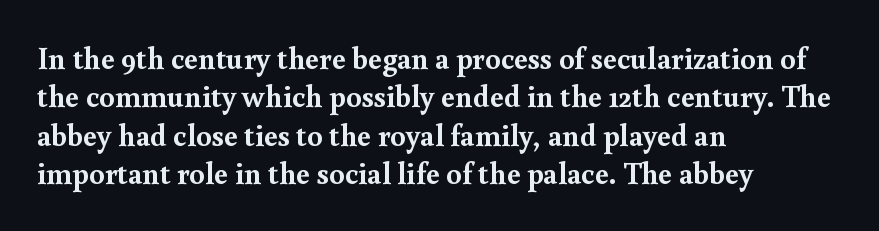
Q: Is the text bold? A: Yes.
Q: Is the text italic (slanted)? A: No, it is upright.
Q: Is the typeface a serif or a sans-serif typeface? A: Serif.
Q: Is the text underlined? A: No.
Q: How is the paragraph aligned? A: Left-aligned.
Q: Is the spacing between letters normal or unusually wide? A: Normal.
Q: Width (condensed, normal, or wide)? A: Normal.
Q: x-height? A: Small.
Q: Monospaced? A: No.
